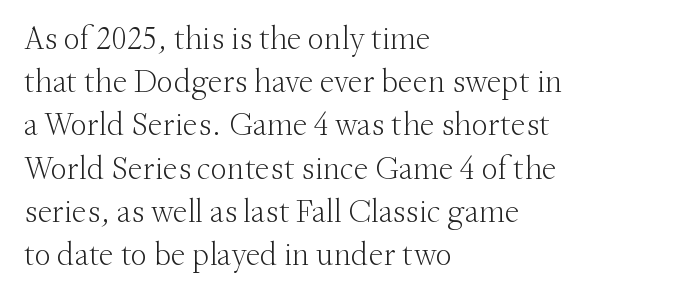
Q: Is the text bold? A: No.
Q: Is the text italic (slanted)? A: No, it is upright.
Q: Is the typeface a serif or a sans-serif typeface? A: Serif.
Q: Is the text underlined? A: No.
Q: How is the paragraph aligned? A: Left-aligned.
Q: Is the spacing between letters normal or unusually wide? A: Normal.
Q: Is the spacing between lines tight, normal or loose? A: Normal.
Q: Width (condensed, normal, or wide)? A: Normal.
Q: Stroke contrast? A: Medium.
Q: x-height? A: Small.
Q: Monospaced? A: No.
